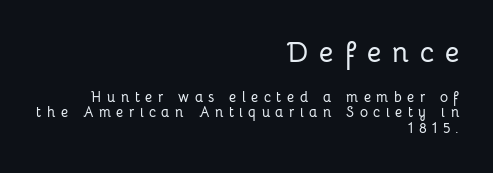
Q: Is the text italic (slanted)? A: No, it is upright.
Q: Is the typeface a serif or a sans-serif typeface? A: Sans-serif.
Q: Is the text underlined? A: No.
Q: How is the paragraph aligned? A: Right-aligned.
Q: Is the spacing between letters normal or unusually wide? A: Unusually wide.
Q: Is the spacing between lines tight, normal or loose? A: Tight.
Q: Which block of text is set in a larger size, the first (top) or the second (bottom)? A: The first (top) one.
Q: Width (condensed, normal, or wide)? A: Normal.
Q: Stroke contrast? A: Low.
Q: x-height? A: Medium.
Q: Monospaced? A: No.
